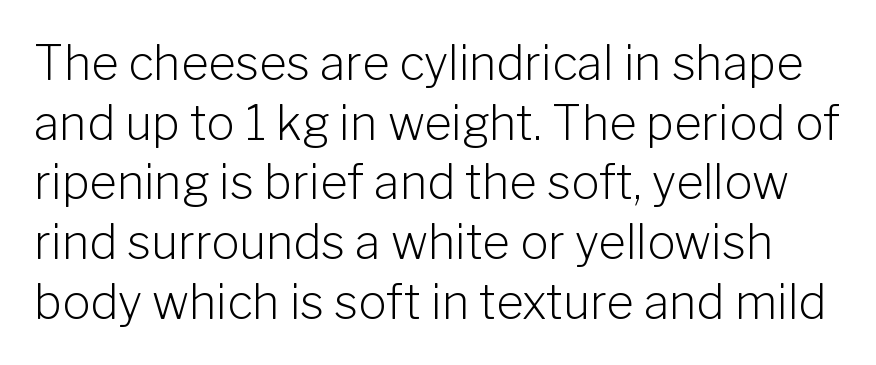
The image shows 47 px light sans-serif type, upright; set normal line spacing (1.27x), normal letter spacing, not underlined; low stroke contrast and a medium x-height.
